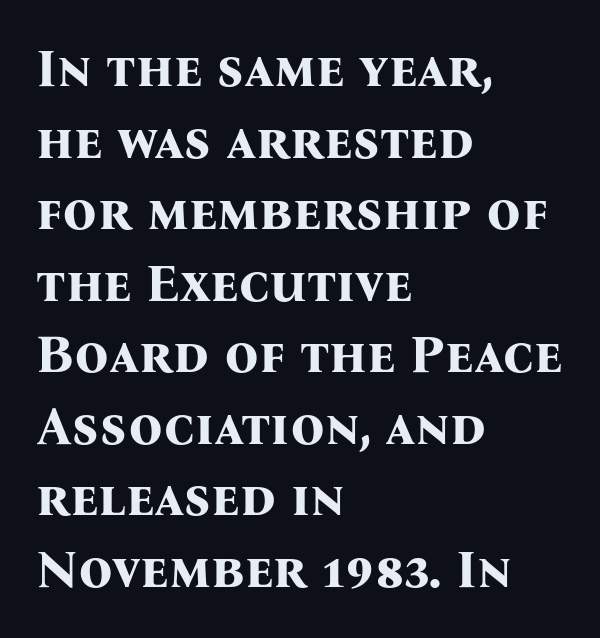
Do the characters align in a grid? No, the font is proportional. Successive baselines arrive at the customary interval. Each letter's strokes conclude with small projecting serifs. A clean baseline with only descenders dipping below it. It's the straight-up-and-down kind of type. Look at the tracking — it's just the regular setting, nothing added.
